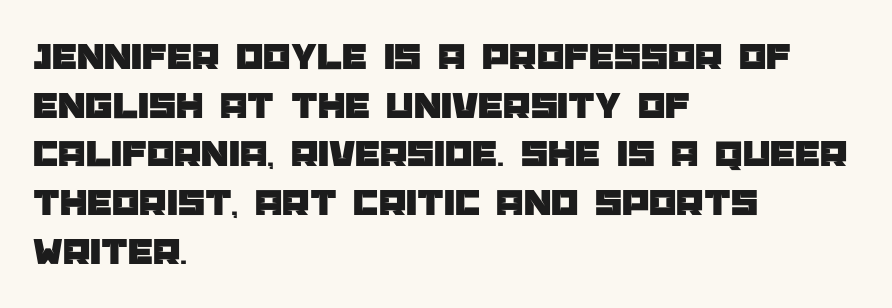
Q: Is the text italic (slanted)? A: No, it is upright.
Q: Is the typeface a serif or a sans-serif typeface? A: Sans-serif.
Q: Is the text underlined? A: No.
Q: How is the paragraph aligned? A: Left-aligned.
Q: Is the spacing between letters normal or unusually wide? A: Normal.
Q: Is the spacing between lines tight, normal or loose? A: Normal.
Q: Width (condensed, normal, or wide)? A: Normal.
Q: Stroke contrast? A: Low.
Q: x-height? A: Large.
Q: Monospaced? A: No.
